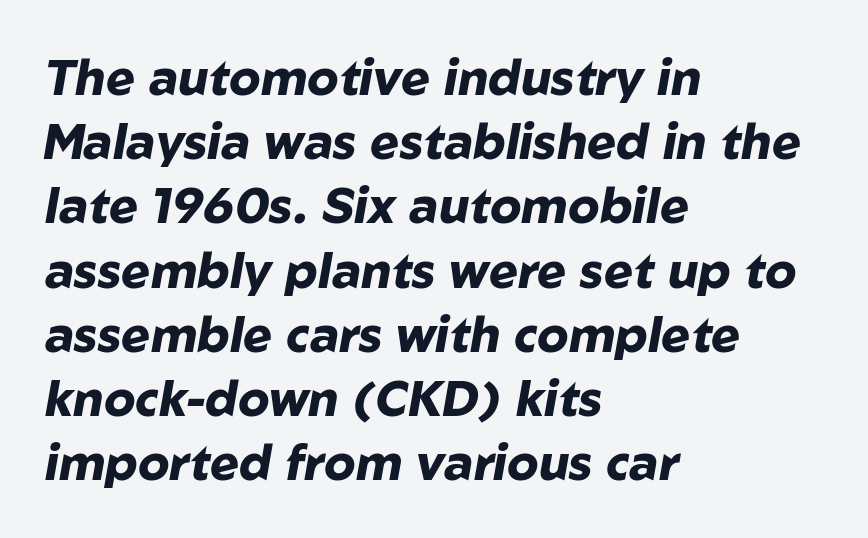
{"italic": "yes", "lean": "right", "slant_degrees": 10, "bold": "yes", "weight": "heavy", "width": "normal", "stroke_contrast": "low", "x_height": "medium", "monospaced": "no", "underline": "no", "align": "left", "line_spacing": "normal", "line_spacing_ratio": 1.31, "letter_spacing": "normal", "letter_spacing_em": 0.0, "glyph_px": 49}
